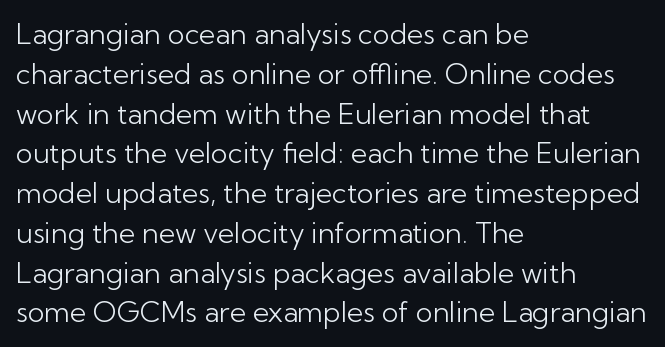
{"serif": "no", "italic": "no", "bold": "no", "weight": "light", "width": "normal", "stroke_contrast": "low", "x_height": "medium", "monospaced": "no", "underline": "no", "align": "left", "line_spacing": "normal", "line_spacing_ratio": 1.42, "letter_spacing": "normal", "letter_spacing_em": 0.0, "glyph_px": 28}
